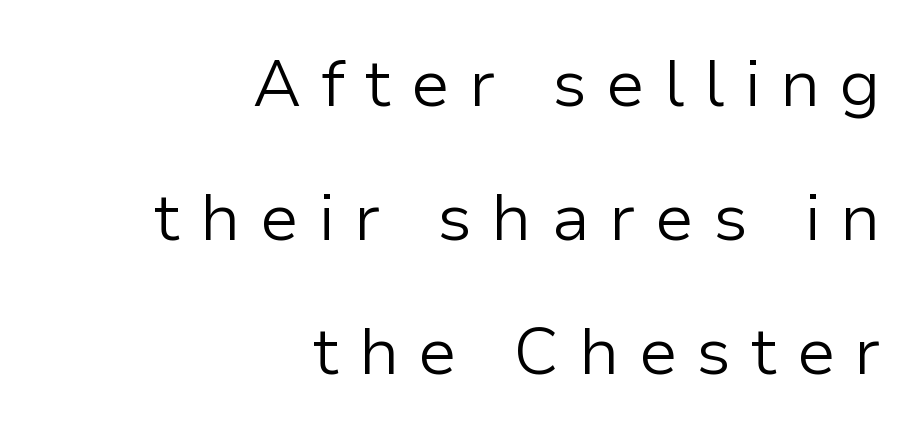
Q: Is the text bold? A: No.
Q: Is the text italic (slanted)? A: No, it is upright.
Q: Is the typeface a serif or a sans-serif typeface? A: Sans-serif.
Q: Is the text underlined? A: No.
Q: How is the paragraph aligned? A: Right-aligned.
Q: Is the spacing between letters normal or unusually wide? A: Unusually wide.
Q: Is the spacing between lines tight, normal or loose? A: Loose.
Q: Width (condensed, normal, or wide)? A: Normal.
Q: Stroke contrast? A: Low.
Q: x-height? A: Medium.
Q: Monospaced? A: No.
